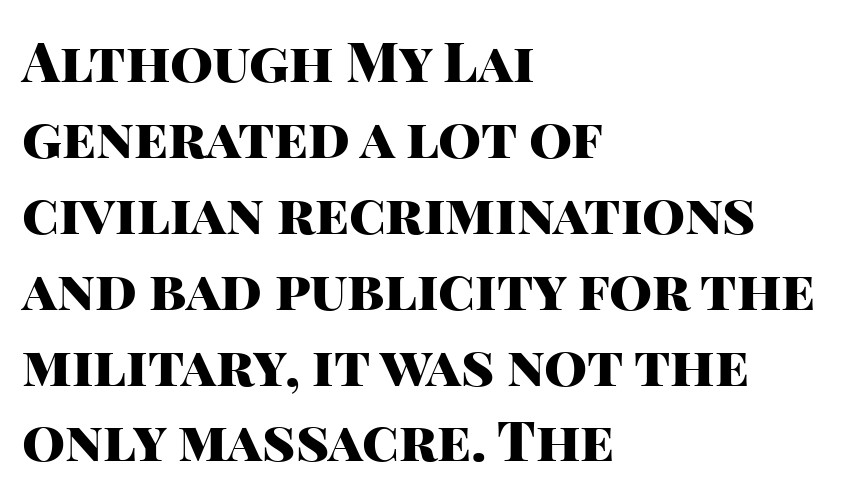
Q: Is the text bold? A: Yes.
Q: Is the text italic (slanted)? A: No, it is upright.
Q: Is the typeface a serif or a sans-serif typeface? A: Sans-serif.
Q: Is the text underlined? A: No.
Q: How is the paragraph aligned? A: Left-aligned.
Q: Is the spacing between letters normal or unusually wide? A: Normal.
Q: Is the spacing between lines tight, normal or loose? A: Normal.
Q: Width (condensed, normal, or wide)? A: Normal.
Q: Stroke contrast? A: High.
Q: x-height? A: Large.
Q: Monospaced? A: No.
